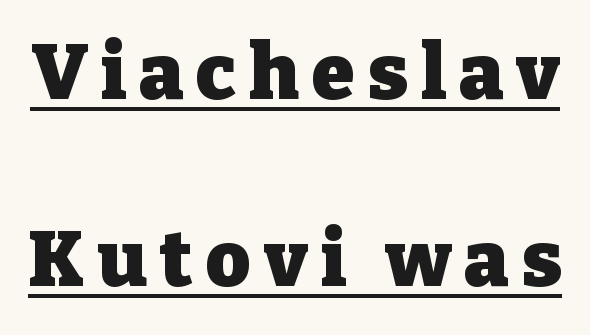
{"serif": "yes", "italic": "no", "bold": "yes", "weight": "heavy", "width": "normal", "stroke_contrast": "low", "x_height": "medium", "monospaced": "no", "underline": "yes", "line_spacing": "loose", "line_spacing_ratio": 2.43, "glyph_px": 77}
